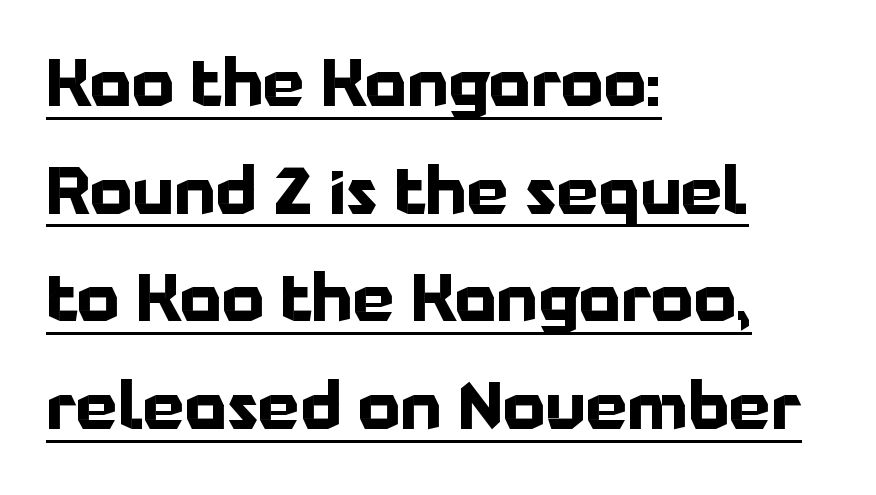
The type is set solid horizontally, with unmodified tracking. Successive baselines arrive at the customary interval. Honestly, the underline is the first thing you notice here. The characters look thick and weighty, a clear bold. Vertical strokes here are truly vertical.
